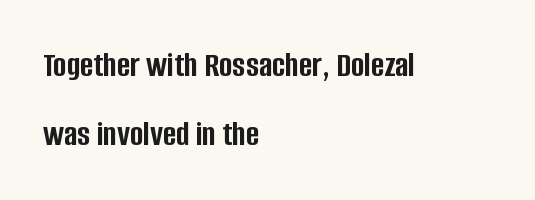
{"serif": "no", "italic": "no", "bold": "yes", "weight": "semibold", "width": "condensed", "stroke_contrast": "low", "x_height": "large", "monospaced": "no", "underline": "no", "align": "left", "line_spacing": "loose", "line_spacing_ratio": 1.93, "letter_spacing": "normal", "letter_spacing_em": 0.0, "glyph_px": 36}
